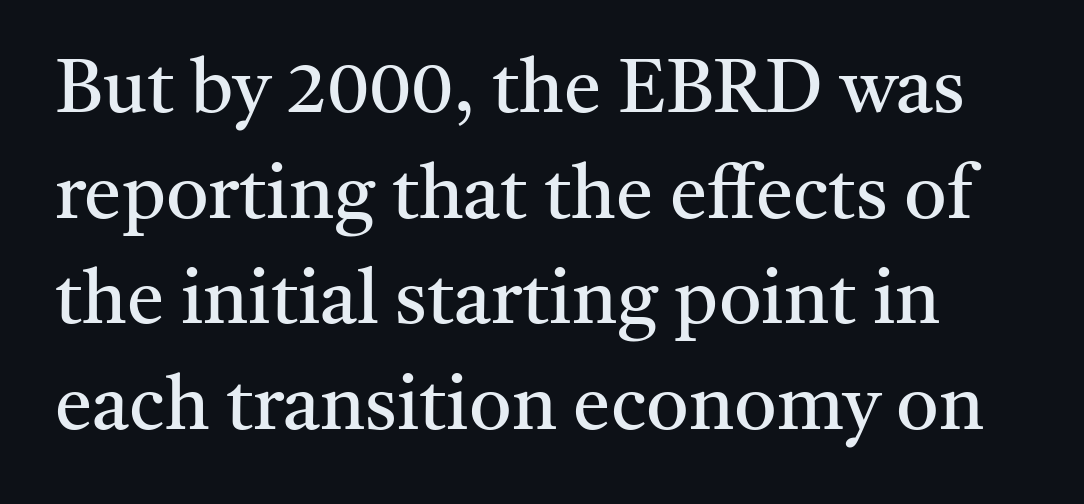
The image shows 75 px regular-weight serif type, upright; set normal line spacing (1.41x), normal letter spacing, not underlined; medium stroke contrast and a medium x-height.
